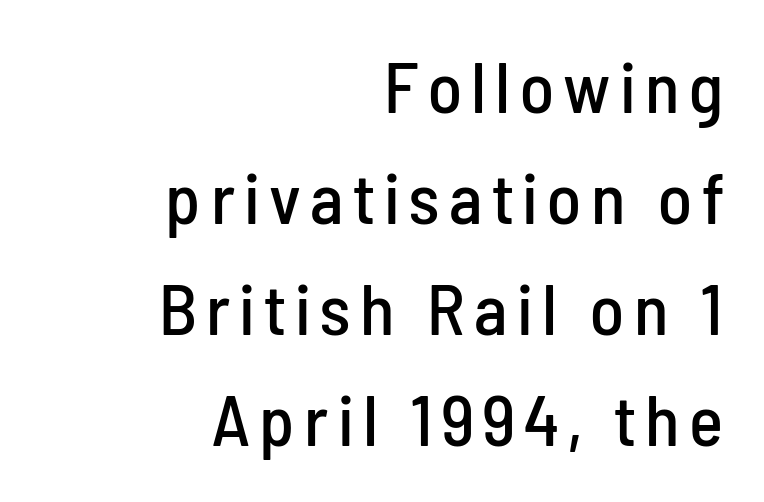
{"serif": "no", "italic": "no", "width": "condensed", "stroke_contrast": "low", "x_height": "medium", "monospaced": "no", "underline": "no", "align": "right", "line_spacing": "normal", "line_spacing_ratio": 1.54, "glyph_px": 72}
